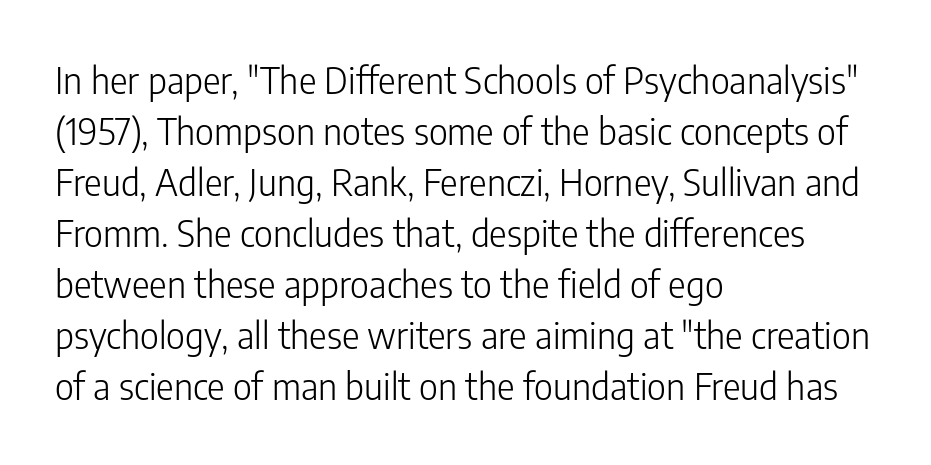
The image shows 37 px light, condensed sans-serif type, upright; set left-aligned, normal line spacing (1.38x), normal letter spacing, not underlined; low stroke contrast and a medium x-height.
